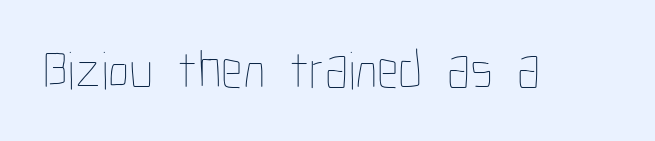
The image shows 54 px thin, condensed type, upright; set normal letter spacing, not underlined; low stroke contrast and a medium x-height.
